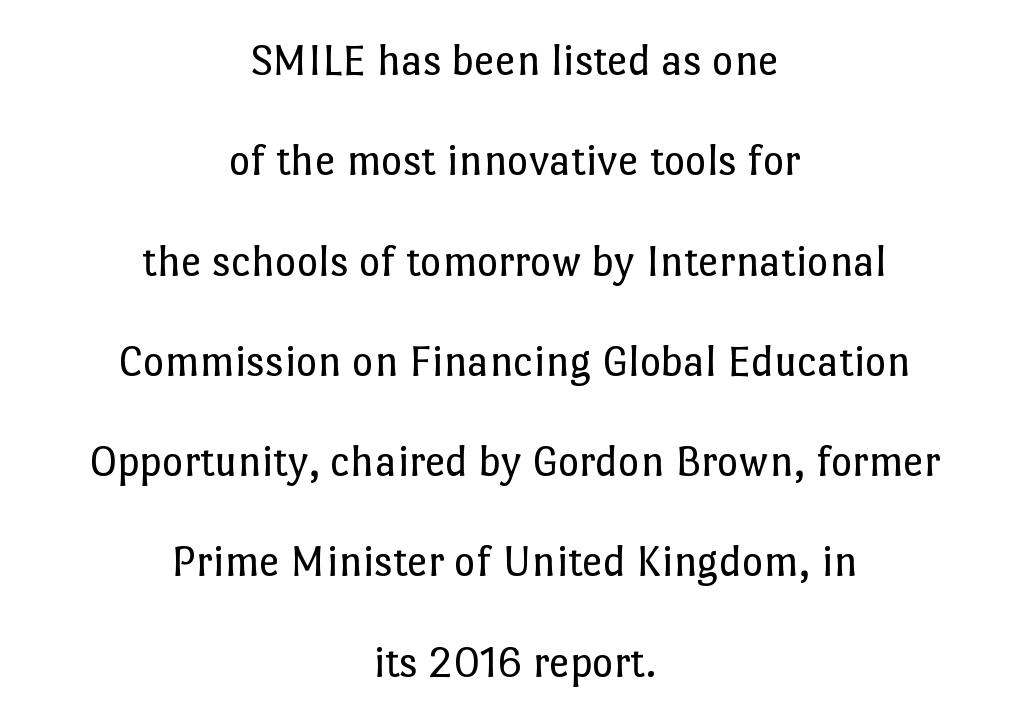
The image shows 46 px regular-weight type, upright; set centered, loose line spacing (2.18x), normal letter spacing, not underlined; low stroke contrast and a medium x-height.
